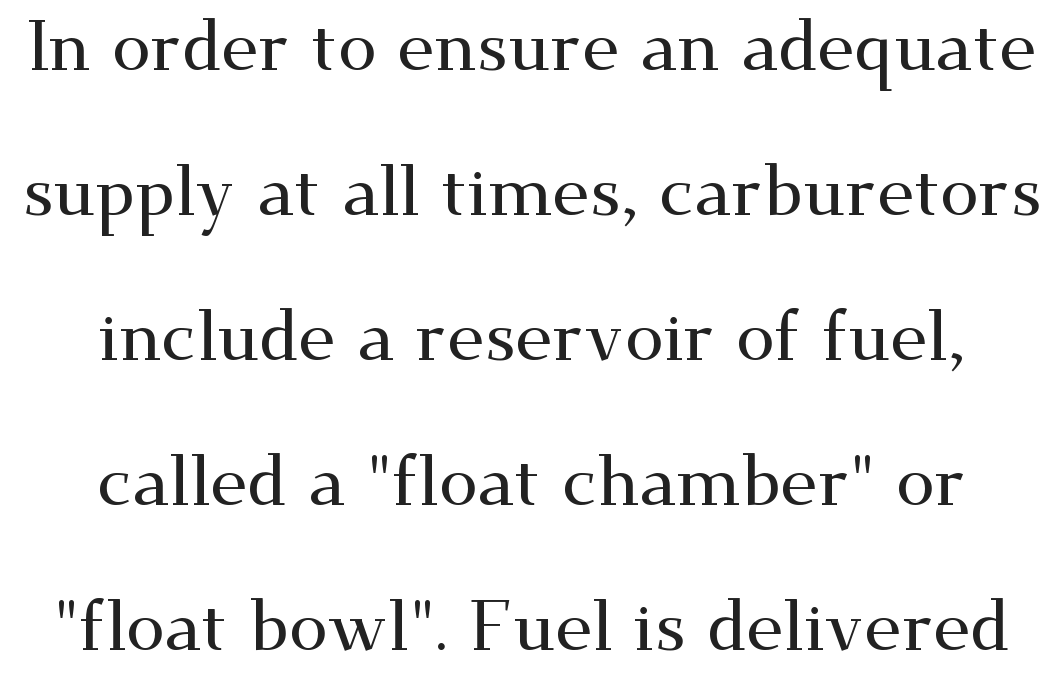
The image shows 70 px wide serif type, upright; set centered, loose line spacing (2.07x), normal letter spacing, not underlined; medium stroke contrast and a small x-height.
